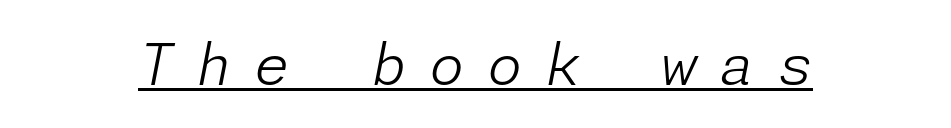
The image shows 57 px light type, italic (leaning right); set unusually wide letter spacing (+0.4 em), underlined; low stroke contrast and a medium x-height.
